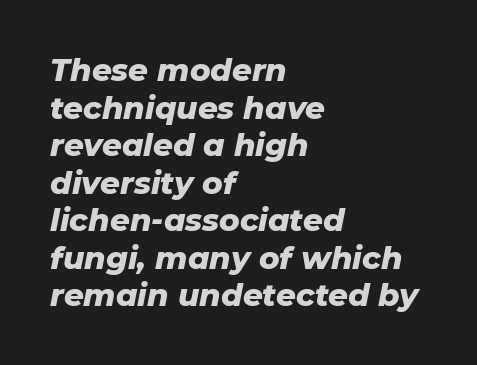
The image shows 31 px heavy type, italic (leaning right); set left-aligned, line spacing 1.21x, normal letter spacing, not underlined; low stroke contrast and a medium x-height.
